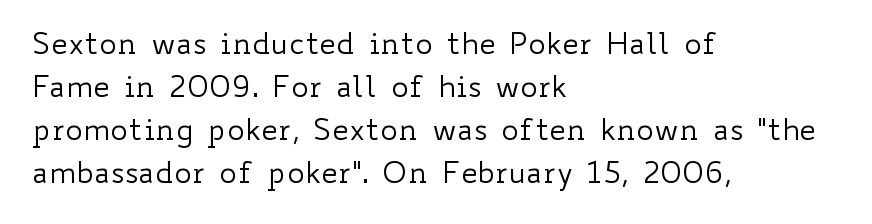
The space directly below the letters is spotless. Does the lettering tilt? It doesn't — this is upright. Weight: in the light-to-regular range. Line spacing here is normal. Each letter keeps its own natural width here, so spacing adapts to shape.
